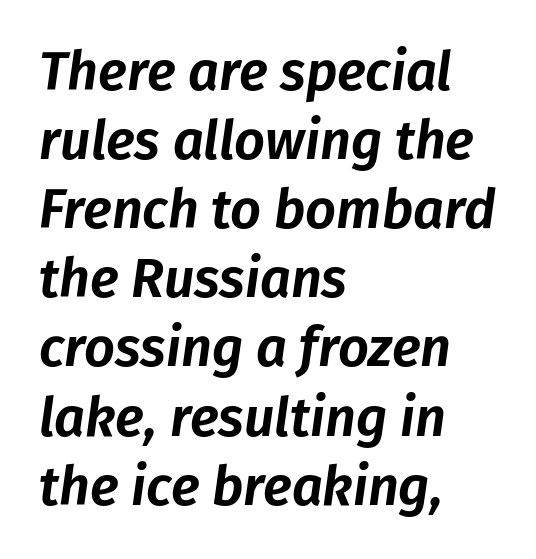
{"italic": "yes", "lean": "right", "slant_degrees": 8, "width": "normal", "stroke_contrast": "low", "x_height": "medium", "monospaced": "no", "underline": "no", "align": "left", "line_spacing": "normal", "line_spacing_ratio": 1.28, "letter_spacing": "normal", "letter_spacing_em": 0.0, "glyph_px": 54}
